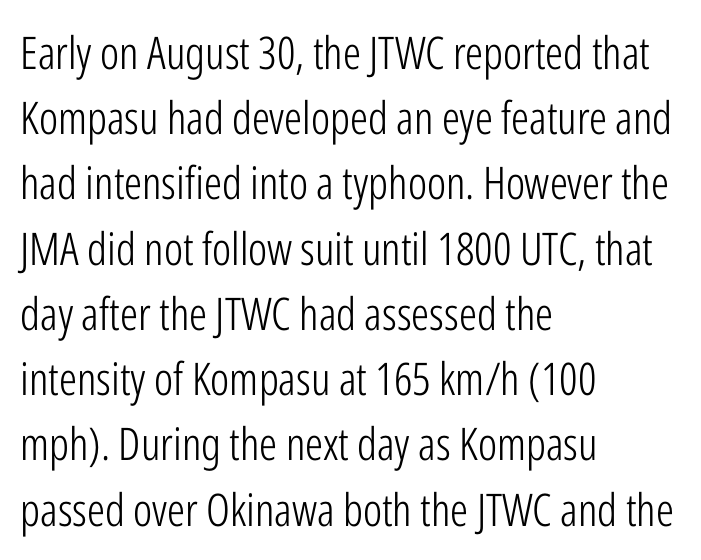
The image shows 45 px light, condensed sans-serif type, upright; set left-aligned, normal line spacing (1.45x), normal letter spacing, not underlined; low stroke contrast and a medium x-height.
